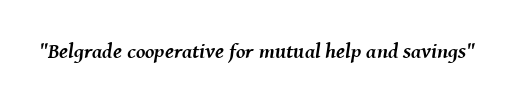
{"italic": "yes", "lean": "right", "slant_degrees": 8, "bold": "yes", "underline": "no", "letter_spacing": "normal", "letter_spacing_em": 0.0, "glyph_px": 21}
